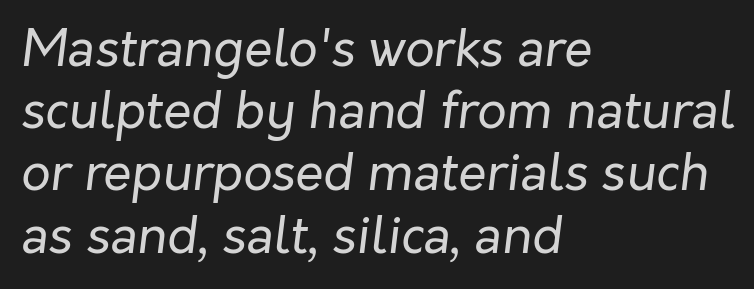
The image shows 51 px regular-weight type, italic (leaning right); set left-aligned, line spacing 1.22x, normal letter spacing, not underlined; low stroke contrast and a medium x-height.
